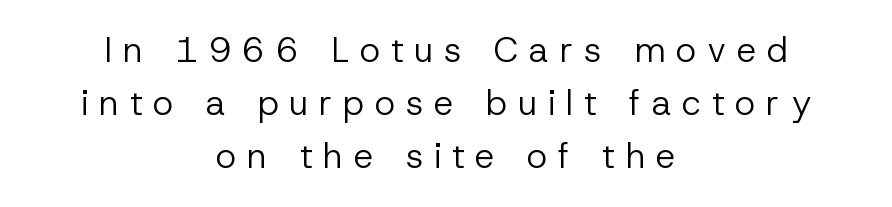
Rendered with straight, roman letterforms. Stem width sits at or under what a default text font uses. Honestly, the letter spacing is so wide it's the main thing you notice. Spacing verdict: proportional, widths tailored to each character.
